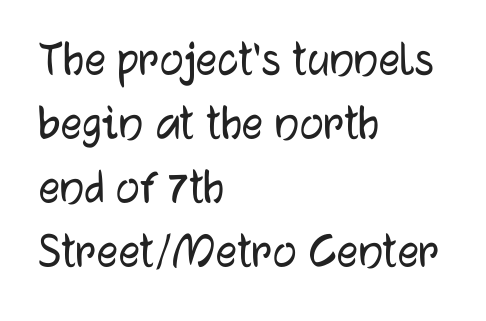
The face used here is proportionally spaced, like ordinary book or web type. This sample uses an upright cut, with every glyph sitting square on the baseline. Type style note: lacks serifs. Look at the tracking — it's just the regular setting, nothing added. The space directly below the letters is spotless. The lines are quadded left.
